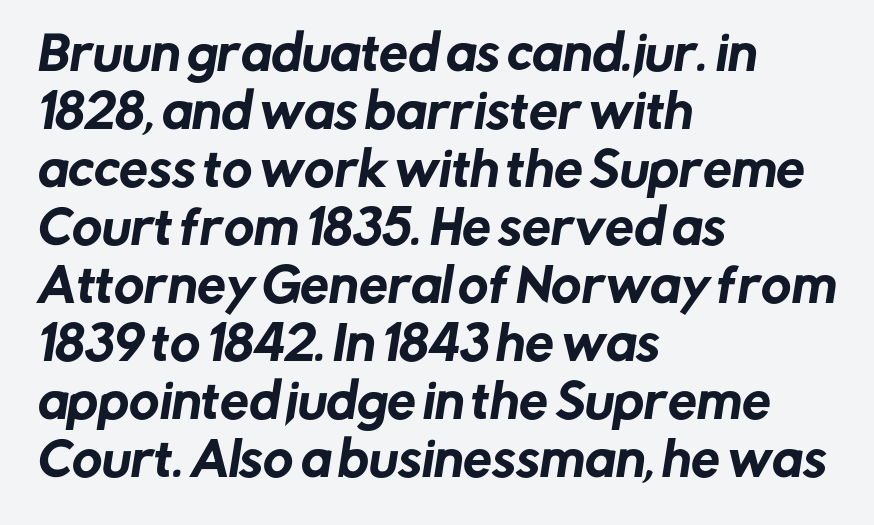
{"serif": "no", "width": "normal", "stroke_contrast": "low", "x_height": "medium", "monospaced": "no", "underline": "no", "align": "left", "line_spacing": "normal", "line_spacing_ratio": 1.26, "letter_spacing": "normal", "letter_spacing_em": 0.0, "glyph_px": 46}
